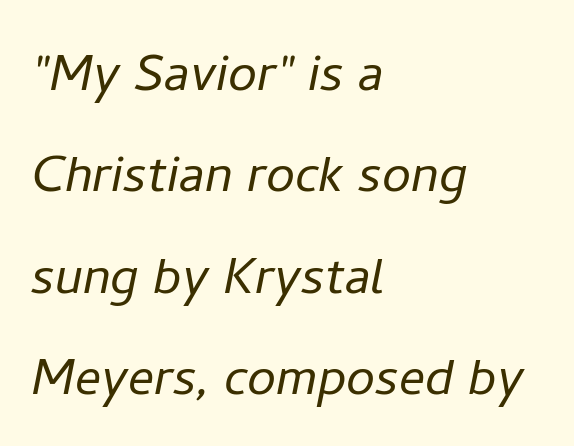
The image shows 65 px light type, italic (leaning right); set left-aligned, normal line spacing (1.56x), normal letter spacing, not underlined; low stroke contrast and a medium x-height.
